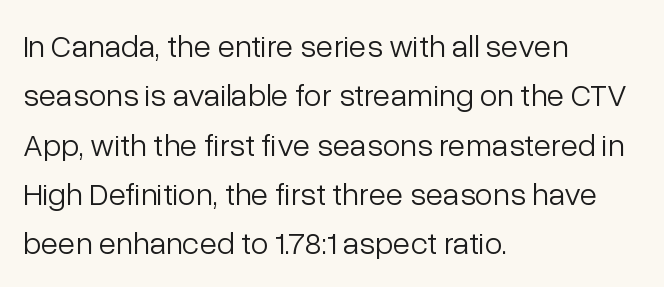
The rendering shows plain stroke endings on the letterforms — a sans-serif design. Stem width sits at or under what a default text font uses. Line spacing here is normal. Nobody drew a line under any word here. Tracking here is standard; glyphs follow each other at the usual distance. Note the varied advance widths — an 'i' is clearly narrower than an 'm'.
